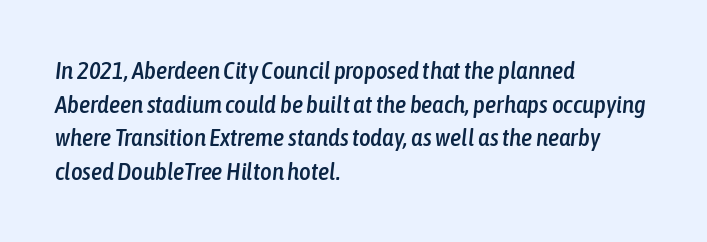
The image shows 25 px text type, italic (leaning right); set left-aligned, normal line spacing (1.35x), normal letter spacing, not underlined.
